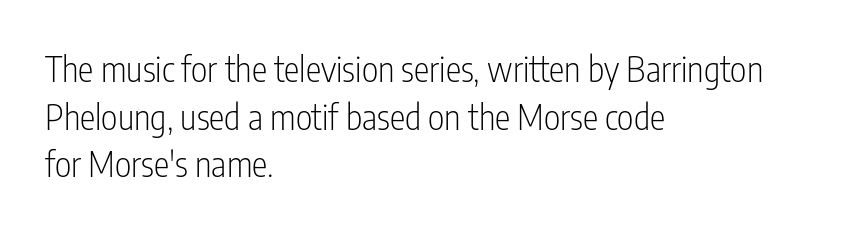
Q: Is the text bold? A: No.
Q: Is the text italic (slanted)? A: No, it is upright.
Q: Is the typeface a serif or a sans-serif typeface? A: Sans-serif.
Q: Is the text underlined? A: No.
Q: How is the paragraph aligned? A: Left-aligned.
Q: Is the spacing between letters normal or unusually wide? A: Normal.
Q: Is the spacing between lines tight, normal or loose? A: Normal.
Q: Width (condensed, normal, or wide)? A: Condensed.
Q: Stroke contrast? A: Low.
Q: x-height? A: Medium.
Q: Monospaced? A: No.
